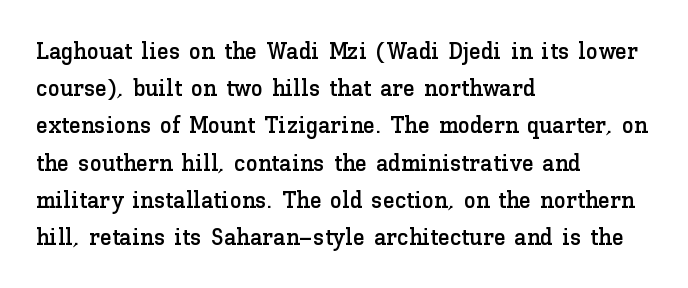
Interline gaps are of average width in this sample. The letters stand upright; this is a roman face. The face used here is rendered with its standard letterfit. Leftover space on each line is placed entirely after the last word. Beneath every word, the page is bare.
